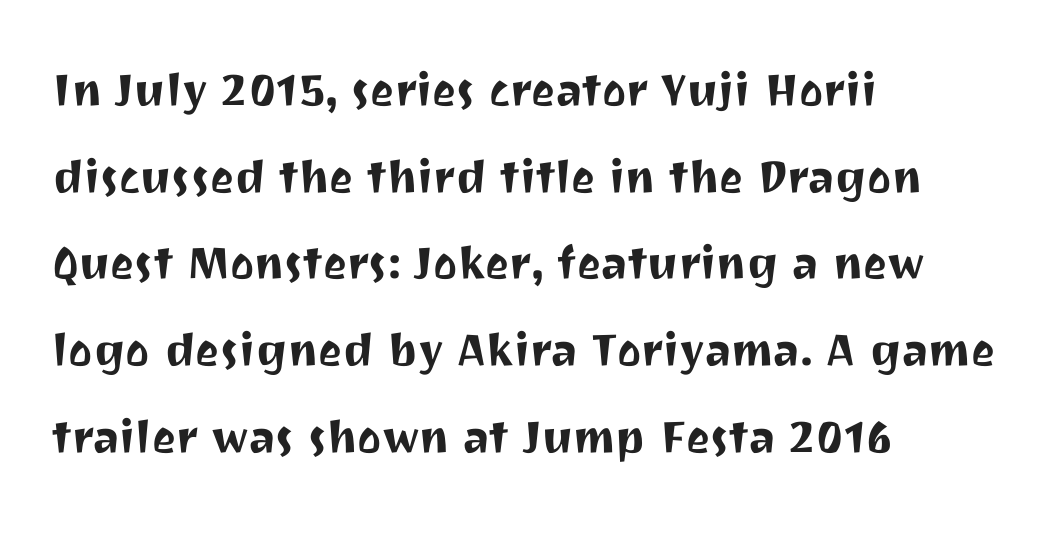
{"serif": "no", "italic": "no", "width": "normal", "stroke_contrast": "medium", "x_height": "medium", "monospaced": "no", "underline": "no", "align": "left", "line_spacing": "normal", "line_spacing_ratio": 1.52, "letter_spacing": "normal", "letter_spacing_em": 0.0, "glyph_px": 57}
